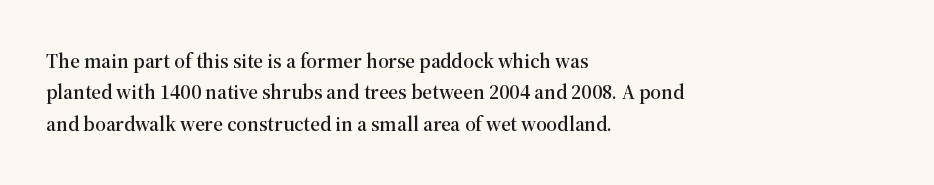
The compositor pushed each line to the left boundary. The designer left line spacing at the default. The rendering keeps characters at their native spacing. No italicization has been applied; the sample stays upright. Clear beneath every line of the passage.
